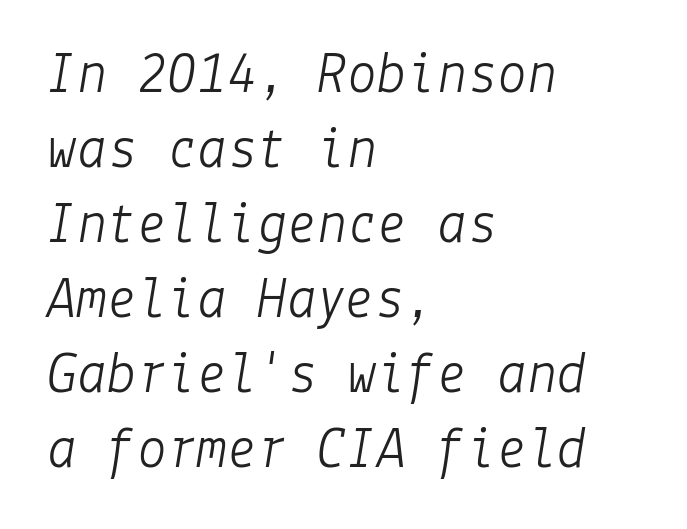
The font's italic variant was chosen for this text. The cut favours lightness, reaching ordinary text weight at its darkest. The specimen omits any rule beneath the text block's lines. Line starts are locked; line ends wander.
